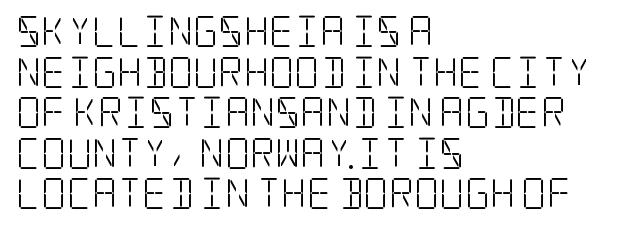
{"serif": "yes", "italic": "no", "bold": "no", "weight": "light", "width": "condensed", "stroke_contrast": "low", "x_height": "large", "underline": "no", "align": "left", "line_spacing": "normal", "line_spacing_ratio": 1.31, "letter_spacing": "normal", "letter_spacing_em": 0.0, "glyph_px": 31}
